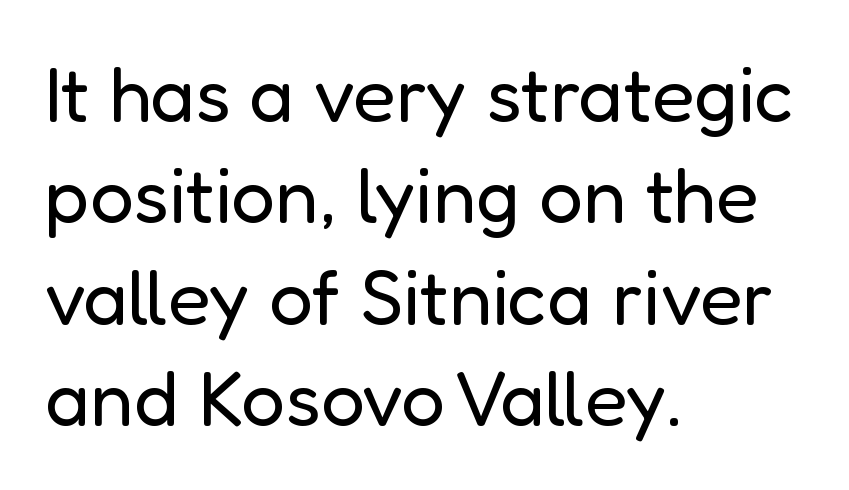
The image shows 78 px regular-weight sans-serif type, upright; set left-aligned, normal line spacing (1.3x), normal letter spacing, not underlined; low stroke contrast and a medium x-height.
